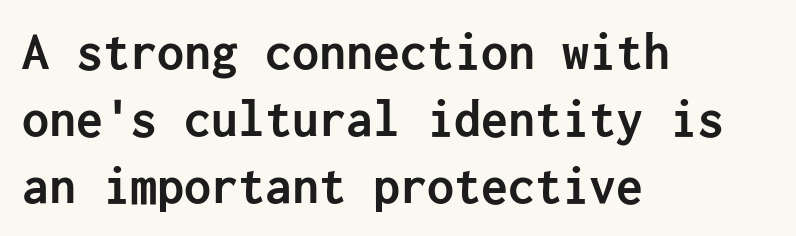
The image shows 54 px semibold sans-serif type, upright; set left-aligned, line spacing 1.24x, normal letter spacing, not underlined; low stroke contrast and a medium x-height.
